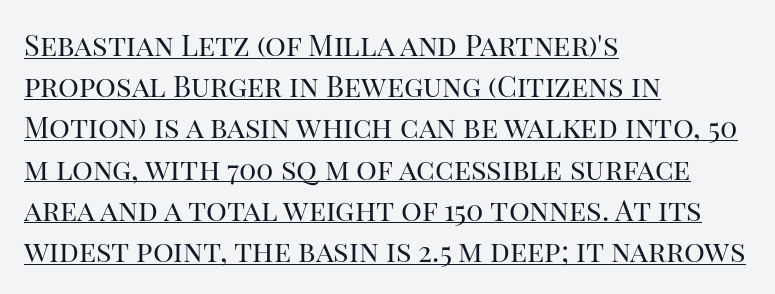
Q: Is the text bold? A: No.
Q: Is the text italic (slanted)? A: No, it is upright.
Q: Is the typeface a serif or a sans-serif typeface? A: Serif.
Q: Is the text underlined? A: Yes.
Q: How is the paragraph aligned? A: Left-aligned.
Q: Is the spacing between letters normal or unusually wide? A: Normal.
Q: Is the spacing between lines tight, normal or loose? A: Normal.
Q: Width (condensed, normal, or wide)? A: Normal.
Q: Stroke contrast? A: High.
Q: x-height? A: Large.
Q: Monospaced? A: No.
